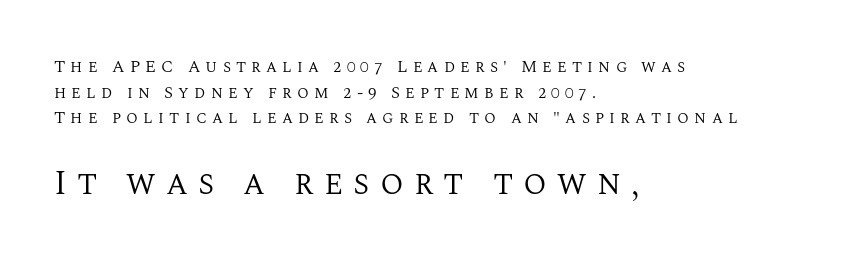
Underline: absent. Looks like regular typesetting: each glyph gets only the width it needs. Leading: standard. Weight: not bold — regular or lighter.
